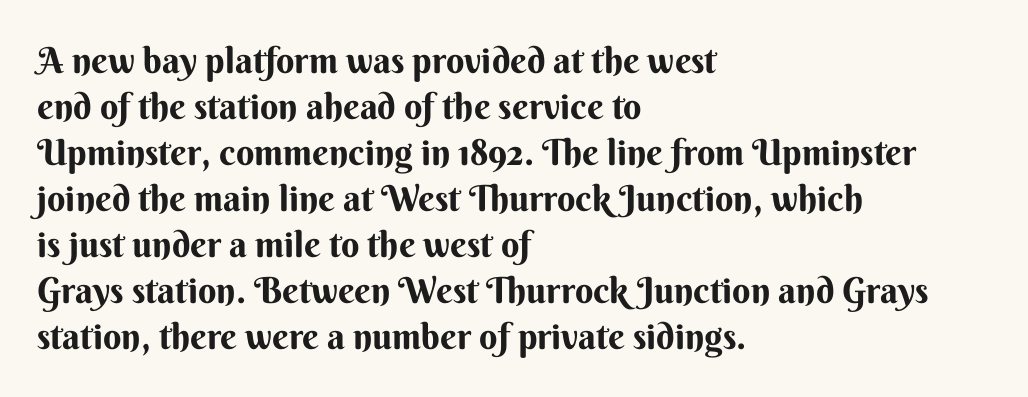
Look at the stroke-to-counter ratio: heavy, a bold. These lines are rendered in a variable-pitch font. Nope, not italic — everything's standing straight. Vertical spacing — default.
